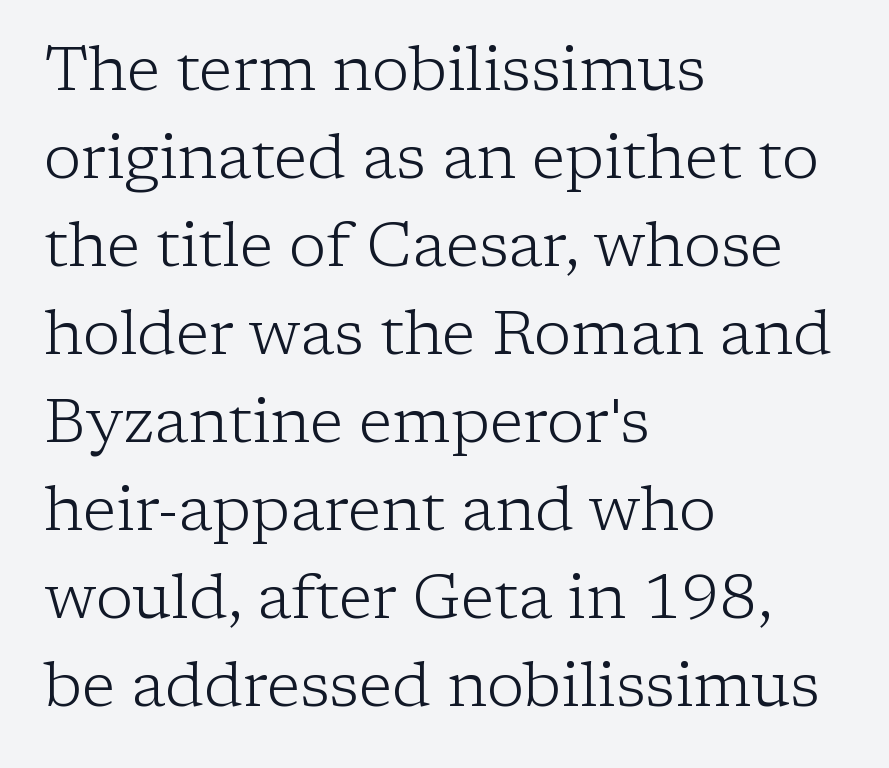
Weight: regular or lighter. Note the varied advance widths — an 'i' is clearly narrower than an 'm'. Quick note: not italic, upright. Whoever set this chose a conventional vertical rhythm. This rendering features lettering with no underline. There is no visible air inserted between adjacent glyphs.
